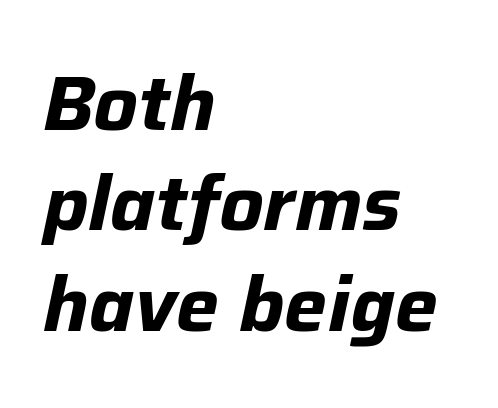
The image shows 76 px bold type, italic (leaning right); set left-aligned, normal line spacing (1.32x), normal letter spacing, not underlined; low stroke contrast and a medium x-height.
